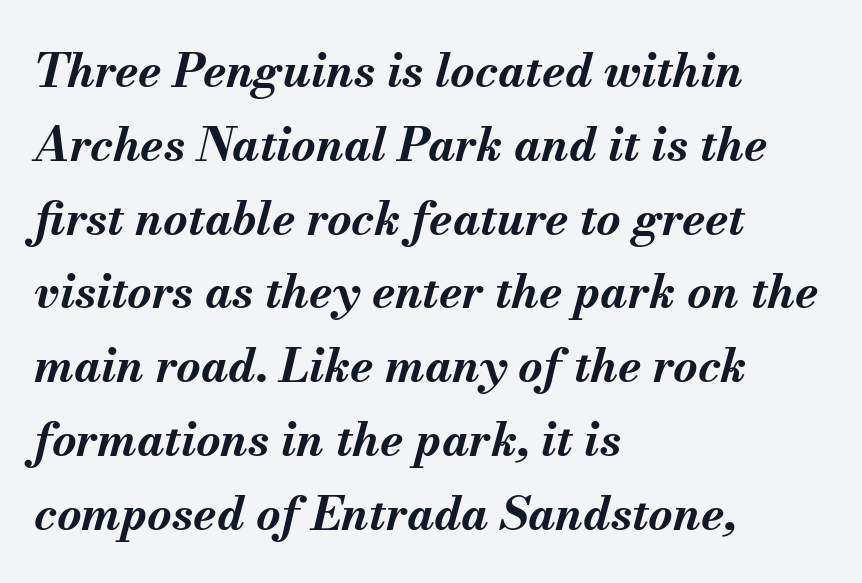
Q: Is the text bold? A: Yes.
Q: Is the text italic (slanted)? A: Yes, it leans right by about 13 degrees.
Q: Is the text underlined? A: No.
Q: How is the paragraph aligned? A: Left-aligned.
Q: Is the spacing between letters normal or unusually wide? A: Normal.
Q: Is the spacing between lines tight, normal or loose? A: Normal.
Q: Width (condensed, normal, or wide)? A: Normal.
Q: Stroke contrast? A: Medium.
Q: x-height? A: Small.
Q: Monospaced? A: No.
